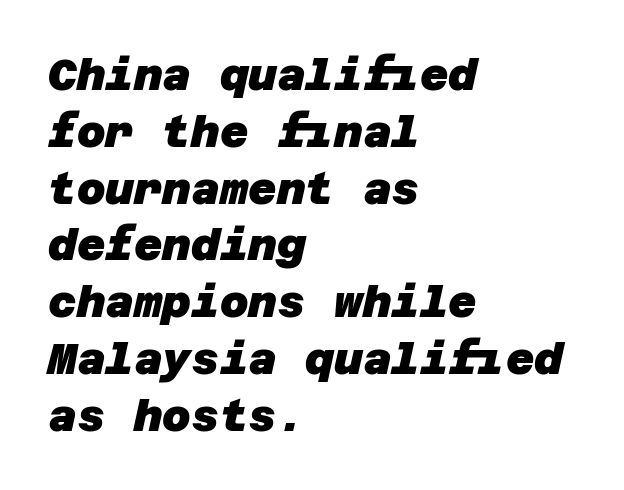
Q: Is the text bold? A: Yes.
Q: Is the typeface a serif or a sans-serif typeface? A: Sans-serif.
Q: Is the text underlined? A: No.
Q: How is the paragraph aligned? A: Left-aligned.
Q: Is the spacing between letters normal or unusually wide? A: Normal.
Q: Is the spacing between lines tight, normal or loose? A: Normal.
Q: Width (condensed, normal, or wide)? A: Normal.
Q: Stroke contrast? A: Low.
Q: x-height? A: Large.
